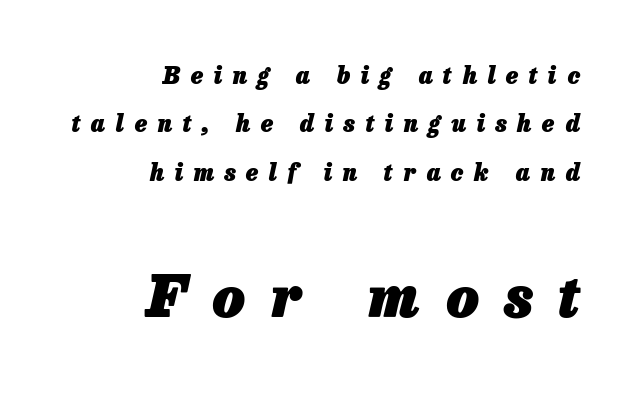
{"italic": "yes", "lean": "right", "slant_degrees": 13, "bold": "yes", "weight": "heavy", "width": "normal", "stroke_contrast": "low", "x_height": "medium", "monospaced": "no", "underline": "no", "align": "right", "line_spacing": "loose", "line_spacing_ratio": 2.1, "letter_spacing": "wide", "letter_spacing_em": 0.46, "larger_block": "second", "size_ratio": 2.48, "glyph_px": 57}
